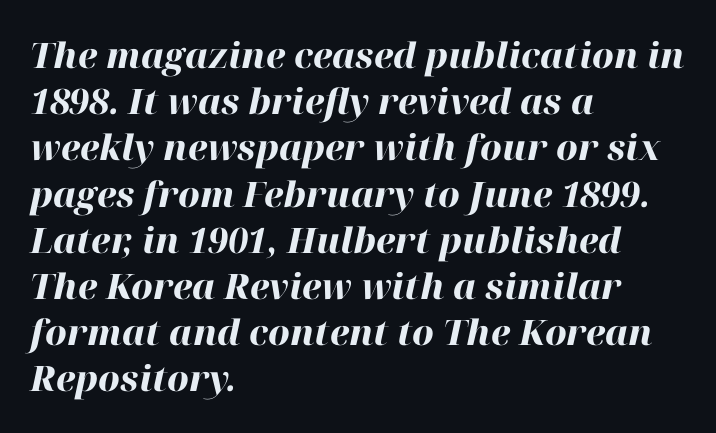
Q: Is the text bold? A: Yes.
Q: Is the text italic (slanted)? A: Yes, it leans right by about 12 degrees.
Q: Is the text underlined? A: No.
Q: How is the paragraph aligned? A: Left-aligned.
Q: Is the spacing between letters normal or unusually wide? A: Normal.
Q: Is the spacing between lines tight, normal or loose? A: Normal.
Q: Width (condensed, normal, or wide)? A: Normal.
Q: Stroke contrast? A: High.
Q: x-height? A: Medium.
Q: Monospaced? A: No.
